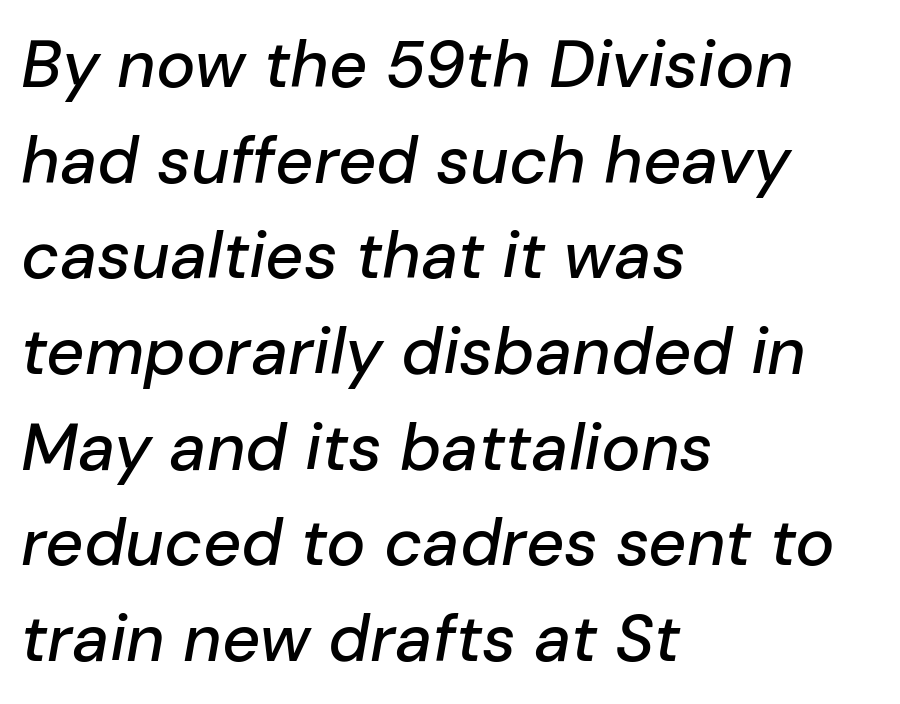
Q: Is the text italic (slanted)? A: Yes, it leans right by about 10 degrees.
Q: Is the text underlined? A: No.
Q: How is the paragraph aligned? A: Left-aligned.
Q: Is the spacing between letters normal or unusually wide? A: Normal.
Q: Is the spacing between lines tight, normal or loose? A: Normal.
Q: Width (condensed, normal, or wide)? A: Normal.
Q: Stroke contrast? A: Low.
Q: x-height? A: Medium.
Q: Monospaced? A: No.
